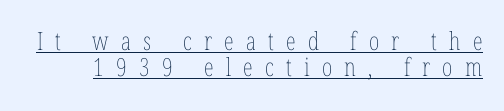
{"italic": "no", "bold": "no", "underline": "yes", "line_spacing": "tight", "line_spacing_ratio": 1.03, "letter_spacing": "wide", "letter_spacing_em": 0.49, "glyph_px": 25}
